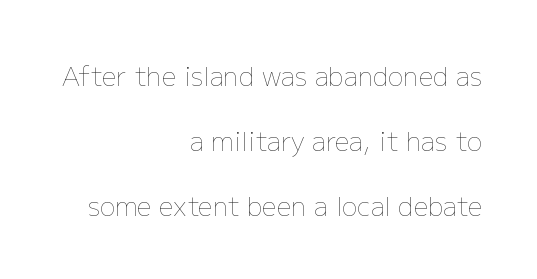
The image shows 26 px text type, upright; set right-aligned, loose line spacing (2.5x), normal letter spacing, not underlined.
